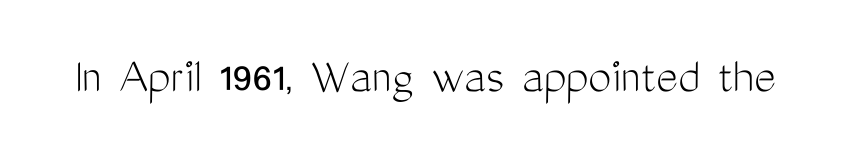
Q: Is the text bold? A: No.
Q: Is the text italic (slanted)? A: No, it is upright.
Q: Is the typeface a serif or a sans-serif typeface? A: Sans-serif.
Q: Is the text underlined? A: No.
Q: Is the spacing between letters normal or unusually wide? A: Normal.
Q: Width (condensed, normal, or wide)? A: Condensed.
Q: Stroke contrast? A: Medium.
Q: x-height? A: Medium.
Q: Monospaced? A: No.
